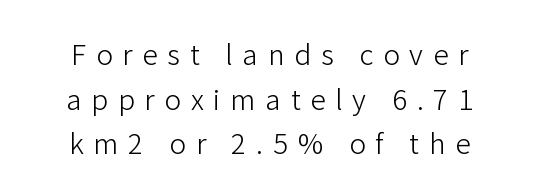
{"serif": "no", "italic": "no", "bold": "no", "weight": "light", "width": "normal", "stroke_contrast": "low", "x_height": "medium", "monospaced": "no", "underline": "no", "align": "center", "line_spacing": "normal", "line_spacing_ratio": 1.59, "letter_spacing": "wide", "letter_spacing_em": 0.35, "glyph_px": 28}
